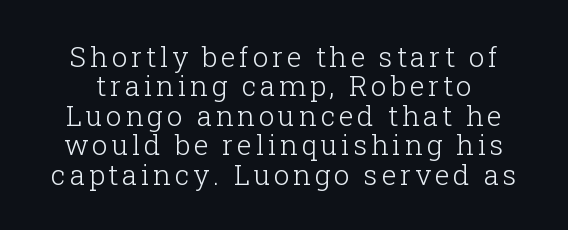
The image shows 28 px light serif type, upright; set tight line spacing (1.05x), not underlined; low stroke contrast and a medium x-height.
